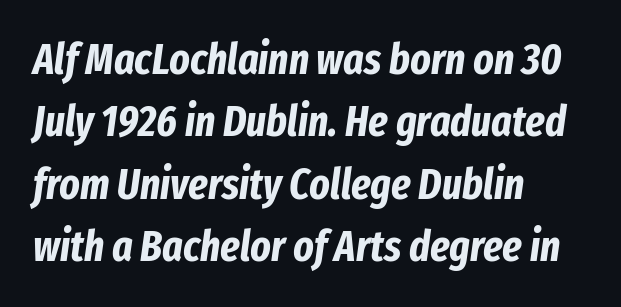
The image shows 43 px bold, condensed type, italic (leaning right); set left-aligned, normal line spacing (1.45x), normal letter spacing, not underlined; low stroke contrast and a medium x-height.
